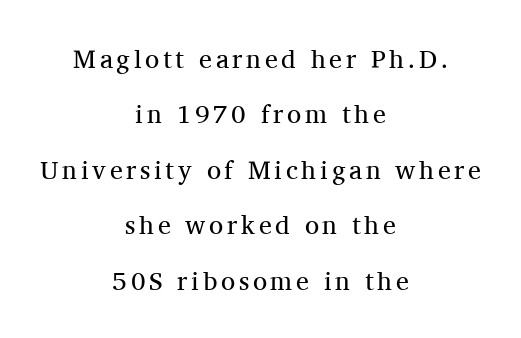
The image shows 26 px text type, upright; set centered, loose line spacing (2.13x), not underlined.
